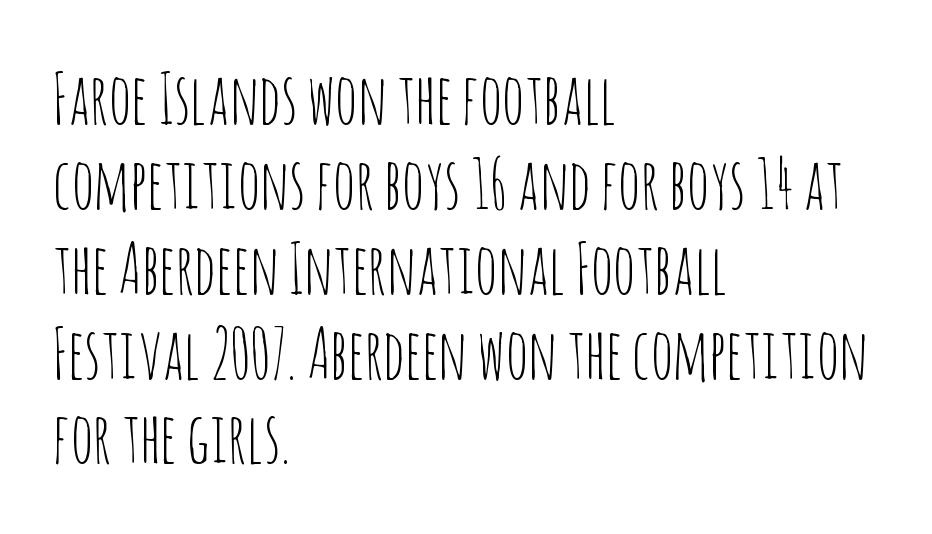
Q: Is the text bold? A: No.
Q: Is the text italic (slanted)? A: No, it is upright.
Q: Is the typeface a serif or a sans-serif typeface? A: Sans-serif.
Q: Is the text underlined? A: No.
Q: How is the paragraph aligned? A: Left-aligned.
Q: Is the spacing between letters normal or unusually wide? A: Normal.
Q: Width (condensed, normal, or wide)? A: Condensed.
Q: Stroke contrast? A: Low.
Q: x-height? A: Large.
Q: Monospaced? A: No.
